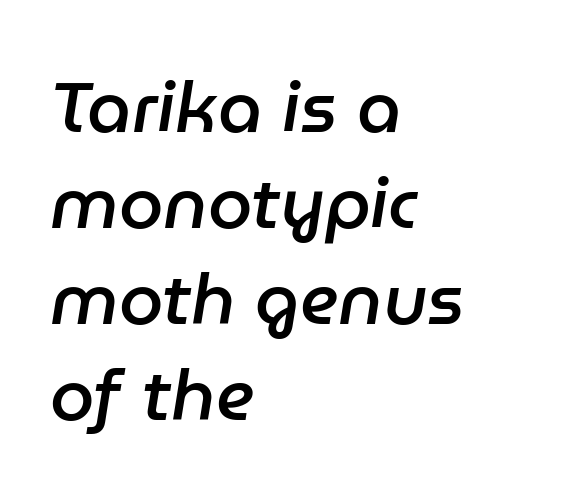
The image shows 71 px semibold type, italic (leaning right); set left-aligned, normal line spacing (1.35x), normal letter spacing, not underlined; low stroke contrast and a medium x-height.
